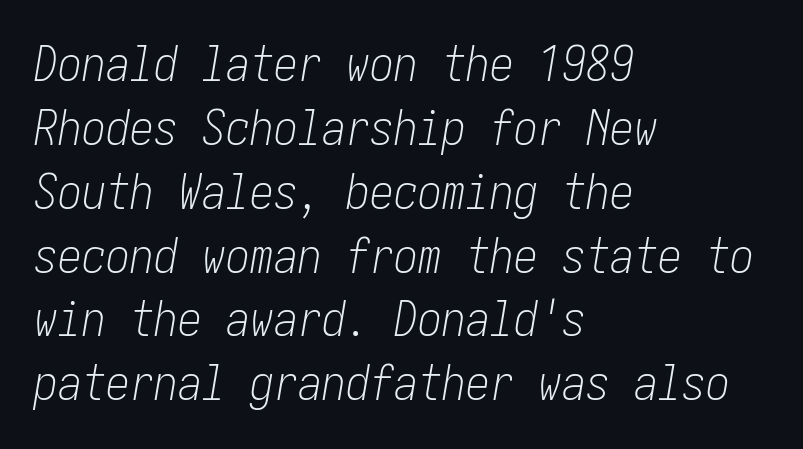
Q: Is the text bold? A: No.
Q: Is the text italic (slanted)? A: Yes, it leans right by about 10 degrees.
Q: Is the text underlined? A: No.
Q: How is the paragraph aligned? A: Left-aligned.
Q: Is the spacing between letters normal or unusually wide? A: Normal.
Q: Is the spacing between lines tight, normal or loose? A: Normal.
Q: Width (condensed, normal, or wide)? A: Condensed.
Q: Stroke contrast? A: Low.
Q: x-height? A: Medium.
